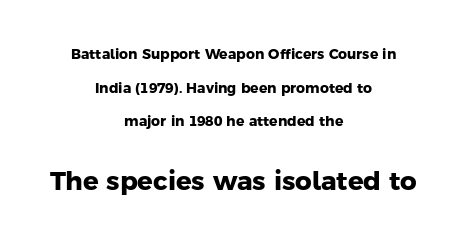
Q: Is the text bold? A: Yes.
Q: Is the text underlined? A: No.
Q: How is the paragraph aligned? A: Centered.
Q: Is the spacing between letters normal or unusually wide? A: Normal.
Q: Is the spacing between lines tight, normal or loose? A: Loose.
Q: Which block of text is set in a larger size, the first (top) or the second (bottom)? A: The second (bottom) one.
